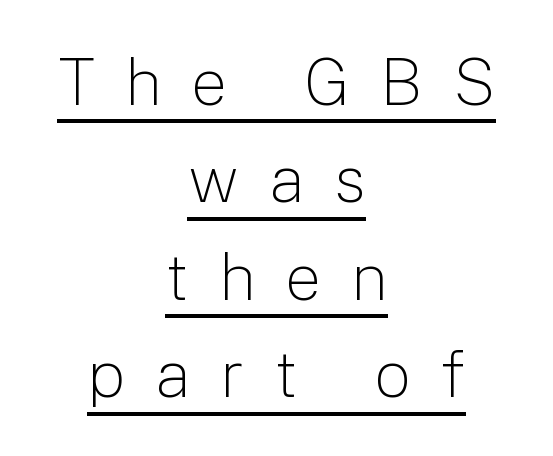
Q: Is the text bold? A: No.
Q: Is the text italic (slanted)? A: No, it is upright.
Q: Is the typeface a serif or a sans-serif typeface? A: Sans-serif.
Q: Is the text underlined? A: Yes.
Q: How is the paragraph aligned? A: Centered.
Q: Is the spacing between letters normal or unusually wide? A: Unusually wide.
Q: Is the spacing between lines tight, normal or loose? A: Normal.
Q: Width (condensed, normal, or wide)? A: Normal.
Q: Stroke contrast? A: Low.
Q: x-height? A: Medium.
Q: Monospaced? A: No.
